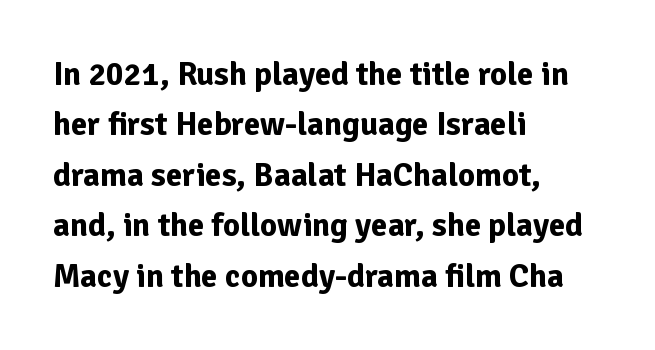
Tracking value appears to be zero — textbook default spacing. The rendering uses a moderate line-height, typical for paragraphs. This is the regular roman posture of the typeface. Nobody drew a line under any word here. Here the designer chose a conventional face with non-uniform glyph widths.
